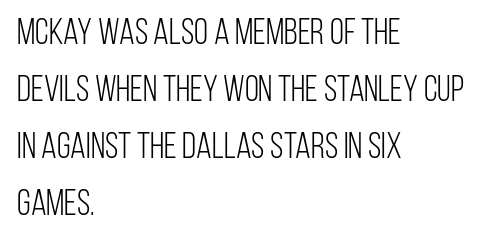
Short and long lines alike share a common starting point at left. What stands out about the letter spacing? Nothing — it is the standard amount. This sample uses an upright cut, with every glyph sitting square on the baseline. The face used here is proportionally spaced, like ordinary book or web type. This rendering employs a face without finishing strokes, i.e., a sans-serif. Whoever set this chose a conventional vertical rhythm.
